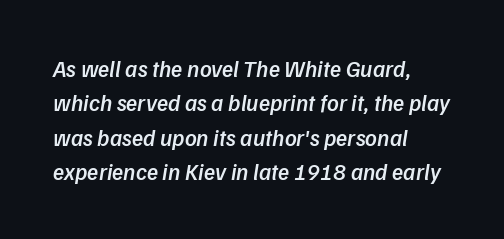
The leading is moderate, giving the passage an even texture. Visually the block forms a straight wall on the left and a jagged coastline on the right. Lines of text with bare space underneath. In terms of letterspacing, this is plain default setting. Slightly chunky letters — semibold, I'd say, not full bold.
